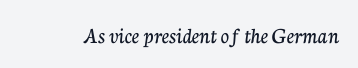
The image shows 23 px text type; set normal letter spacing, not underlined.
